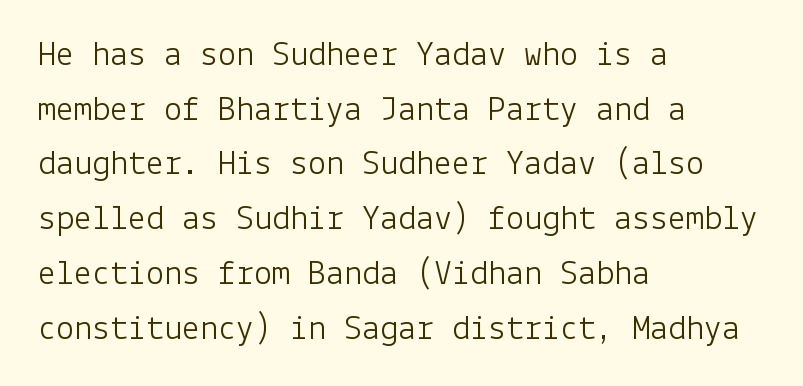
The image shows 36 px light sans-serif type, upright; set left-aligned, normal line spacing (1.52x), normal letter spacing, not underlined; low stroke contrast and a medium x-height.
